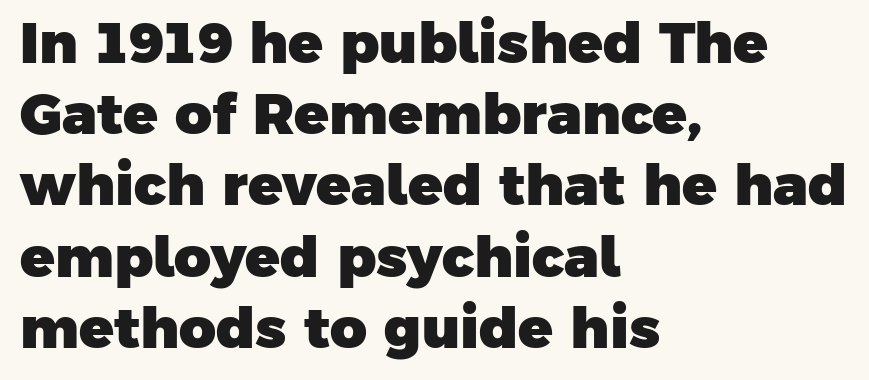
The gap between lines stays unmarked. Heavy-handed strokes throughout: this text is bold. These lines are set flush left with a ragged right edge. These lines are rendered in a variable-pitch font.
